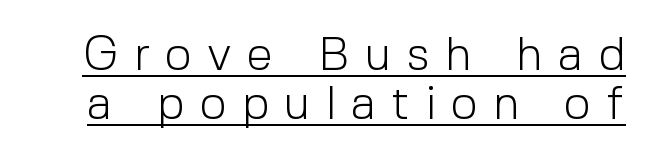
Is the type heavy? It reads as light-to-regular instead. The face used here is rendered with a markedly widened letterfit. A continuous stroke trails under the words, as in a hyperlink. Compared with typical paragraphs, the rows here are closer together. Is this a sans? Yes — the strokes have no serifs.
